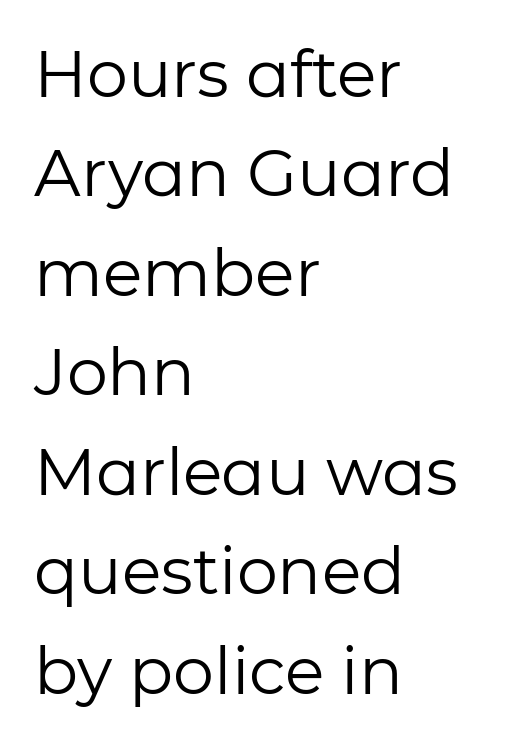
The cut favours lightness, reaching ordinary text weight at its darkest. These lines are set flush left with a ragged right edge. The typeface chosen for these lines omits serifs. The type is set solid horizontally, with unmodified tracking.
